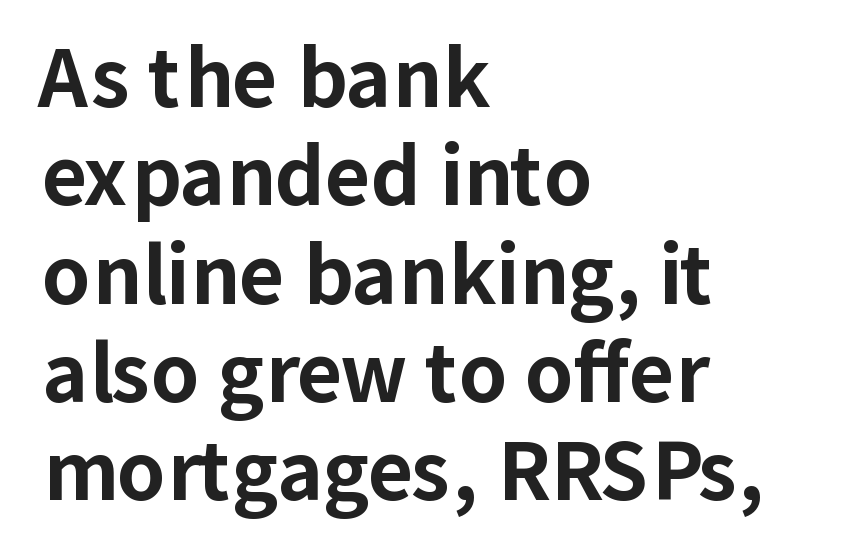
Do the letters lean? They stand straight. The paragraph has a hard left edge and a soft right edge. Each new line begins a customary step beneath the previous one. I'd call this a sans setting — the letters go barefoot. Note the varied advance widths — an 'i' is clearly narrower than an 'm'. No extra tracking has been applied to these lines.
